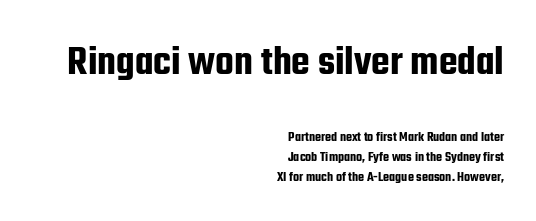
Every row of glyphs terminates at an identical x-position on the right. This sample has the flowing, uneven cadence of proportional lettering. Underlining? Definitely not there. This sample uses a sans-serif face.
